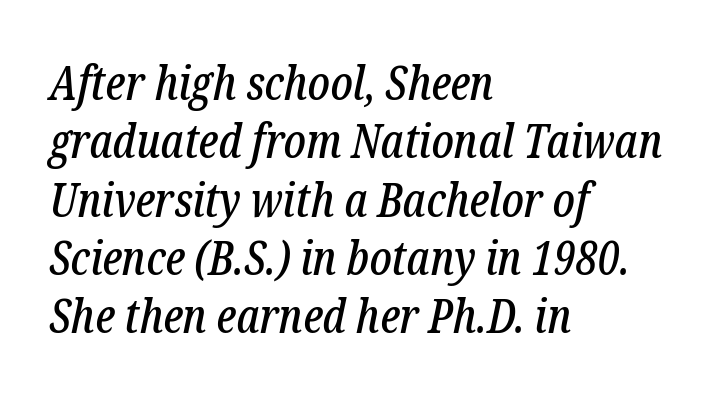
{"serif": "yes", "italic": "yes", "lean": "right", "slant_degrees": 12, "width": "condensed", "stroke_contrast": "low", "x_height": "medium", "monospaced": "no", "underline": "no", "align": "left", "line_spacing_ratio": 1.24, "letter_spacing": "normal", "letter_spacing_em": 0.0, "glyph_px": 47}
